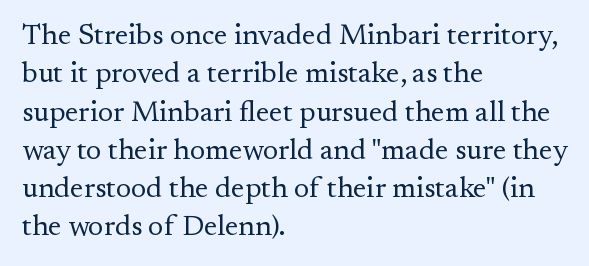
Note the varied advance widths — an 'i' is clearly narrower than an 'm'. This rendering leaves character spacing at its baseline value. The block of text has a typical density, with ordinary space between rows. Yep, those are serifs on the letters.
